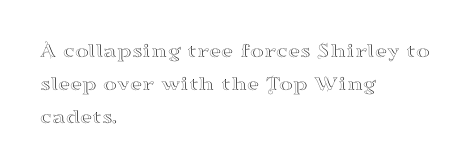
The image shows 21 px text type, upright; set left-aligned, normal line spacing (1.57x), normal letter spacing, not underlined.
